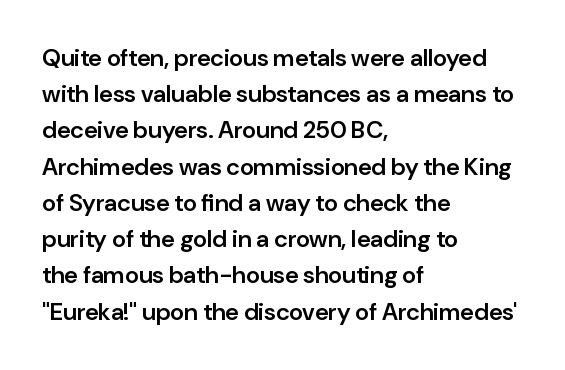
{"italic": "no", "bold": "semi", "underline": "no", "align": "left", "line_spacing": "normal", "line_spacing_ratio": 1.51, "letter_spacing": "normal", "letter_spacing_em": 0.0, "glyph_px": 24}
